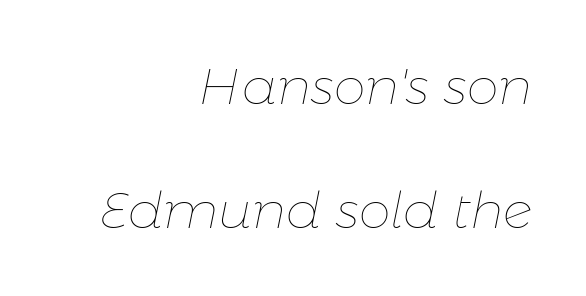
Q: Is the text bold? A: No.
Q: Is the text italic (slanted)? A: Yes, it leans right by about 11 degrees.
Q: Is the text underlined? A: No.
Q: How is the paragraph aligned? A: Right-aligned.
Q: Is the spacing between letters normal or unusually wide? A: Normal.
Q: Is the spacing between lines tight, normal or loose? A: Loose.
Q: Width (condensed, normal, or wide)? A: Normal.
Q: Stroke contrast? A: Low.
Q: x-height? A: Medium.
Q: Monospaced? A: No.
